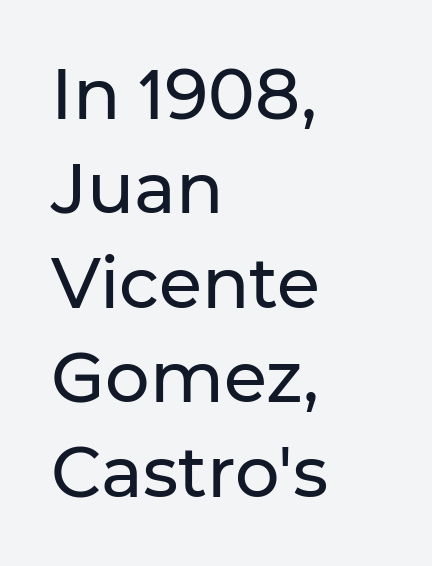
The image shows 70 px sans-serif type, upright; set left-aligned, normal line spacing (1.35x), normal letter spacing, not underlined; low stroke contrast and a medium x-height.
